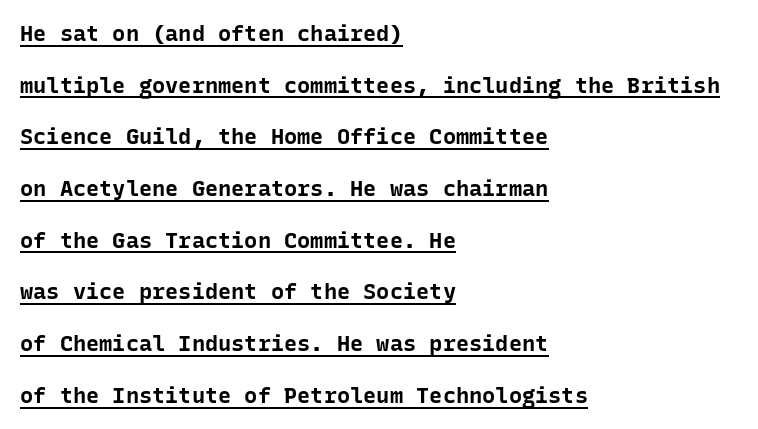
The lines are spread far apart with generous leading. Each glyph is drawn with heavy, bold strokes. The paragraph has a hard left edge and a soft right edge. Ordinary non-slanted type is in use.
